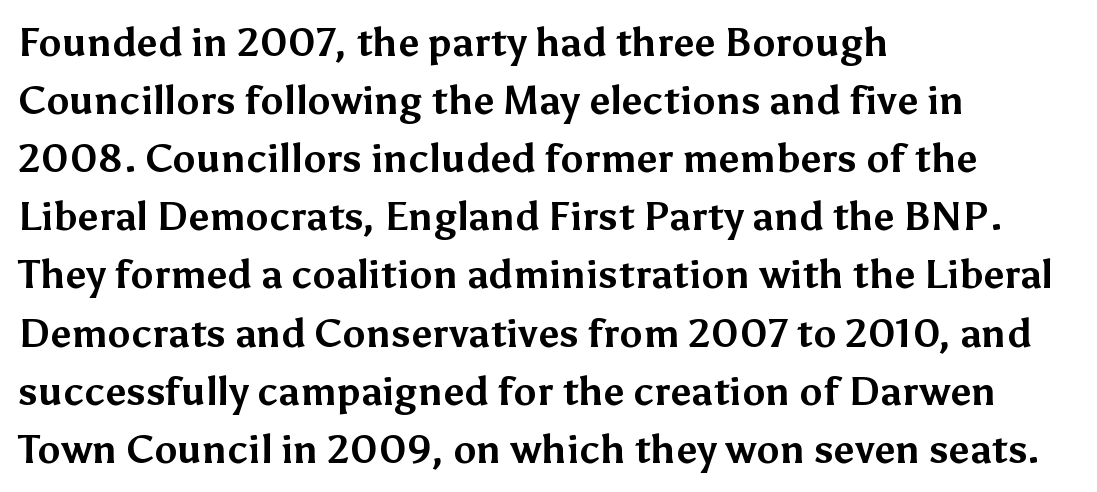
{"serif": "no", "italic": "no", "bold": "yes", "weight": "bold", "width": "normal", "stroke_contrast": "medium", "x_height": "medium", "monospaced": "no", "underline": "no", "align": "left", "line_spacing": "normal", "line_spacing_ratio": 1.49, "letter_spacing": "normal", "letter_spacing_em": 0.0, "glyph_px": 39}
